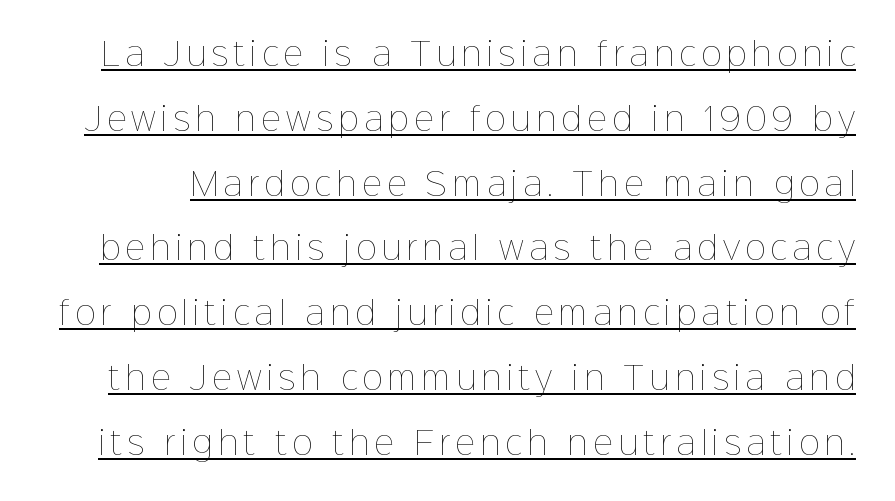
The image shows 31 px thin type, upright; set loose line spacing (2.09x), underlined; low stroke contrast and a medium x-height.
